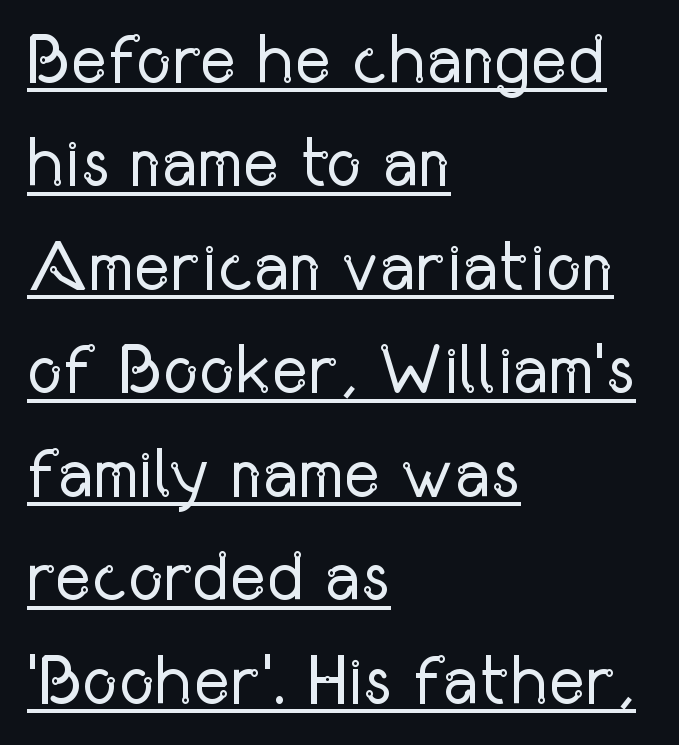
Q: Is the text bold? A: No.
Q: Is the text italic (slanted)? A: No, it is upright.
Q: Is the typeface a serif or a sans-serif typeface? A: Sans-serif.
Q: Is the text underlined? A: Yes.
Q: How is the paragraph aligned? A: Left-aligned.
Q: Is the spacing between letters normal or unusually wide? A: Normal.
Q: Is the spacing between lines tight, normal or loose? A: Normal.
Q: Width (condensed, normal, or wide)? A: Condensed.
Q: Stroke contrast? A: Low.
Q: x-height? A: Medium.
Q: Monospaced? A: No.
